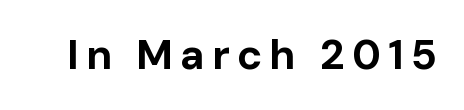
The image shows 42 px bold sans-serif type, upright; set not underlined; low stroke contrast and a medium x-height.
